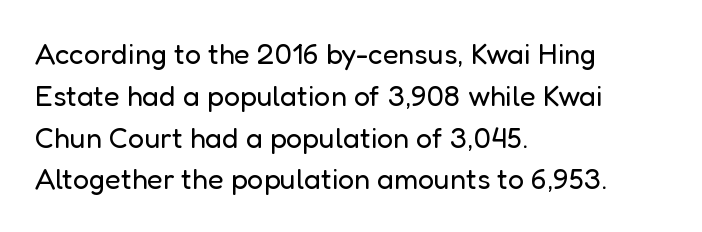
{"serif": "no", "italic": "no", "bold": "no", "weight": "regular", "width": "normal", "stroke_contrast": "low", "x_height": "medium", "monospaced": "no", "underline": "no", "align": "left", "line_spacing": "normal", "line_spacing_ratio": 1.44, "letter_spacing": "normal", "letter_spacing_em": 0.0, "glyph_px": 29}
